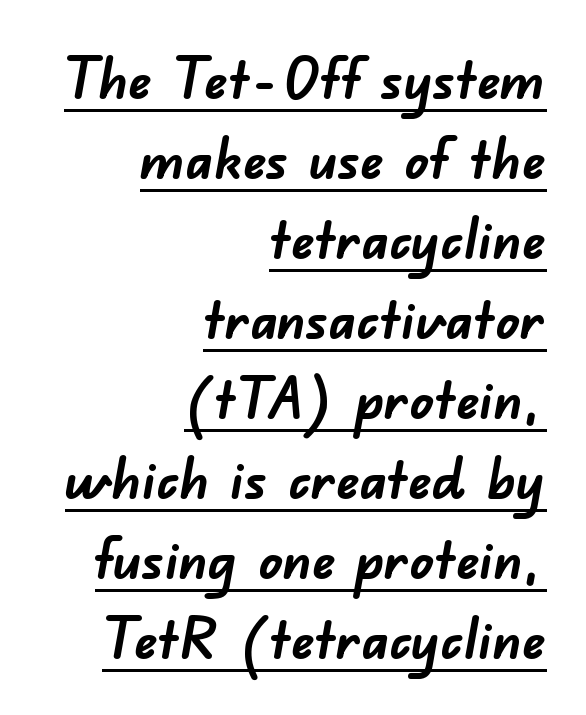
The image shows 58 px semibold sans-serif type; set right-aligned, normal line spacing (1.38x), normal letter spacing, underlined; low stroke contrast and a small x-height.
